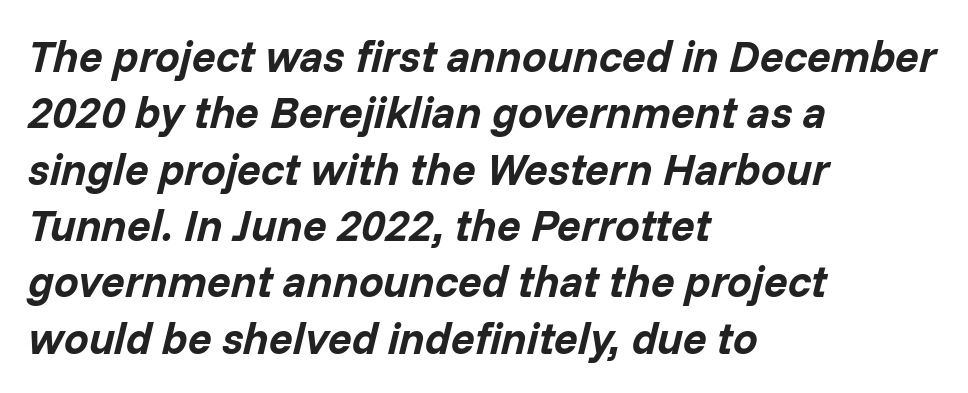
The image shows 44 px bold type, italic (leaning right); set left-aligned, normal line spacing (1.28x), normal letter spacing, not underlined; low stroke contrast and a medium x-height.
